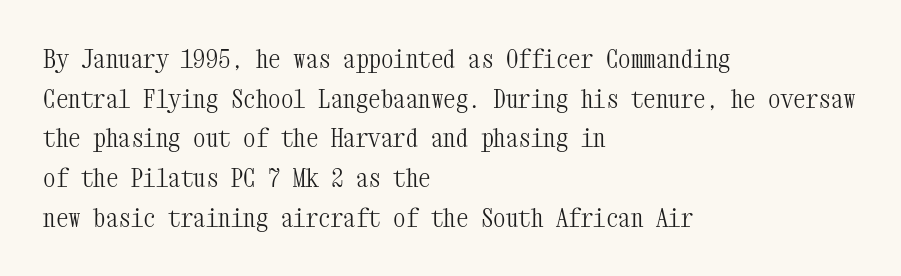
No italicization has been applied; the sample stays upright. Which margin do the lines hug? The left one — the right edge is uneven. Interline gaps are of average width in this sample. Descender tails drop into unmarked territory.
